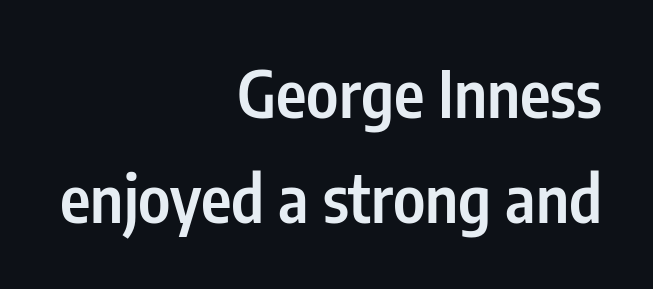
{"serif": "no", "italic": "no", "bold": "semi", "weight": "semibold", "width": "condensed", "stroke_contrast": "low", "x_height": "medium", "monospaced": "no", "underline": "no", "align": "right", "line_spacing": "normal", "line_spacing_ratio": 1.61, "letter_spacing": "normal", "letter_spacing_em": 0.0, "glyph_px": 65}
